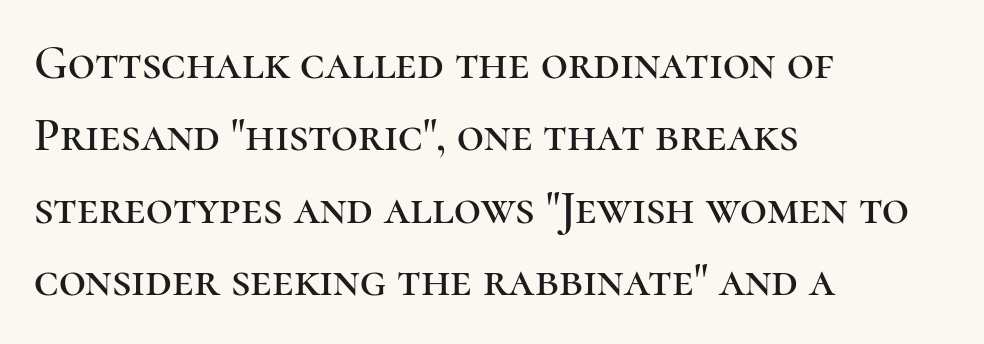
{"serif": "yes", "italic": "no", "width": "normal", "stroke_contrast": "high", "x_height": "medium", "monospaced": "no", "underline": "no", "align": "left", "line_spacing": "normal", "line_spacing_ratio": 1.54, "letter_spacing": "normal", "letter_spacing_em": 0.0, "glyph_px": 47}
